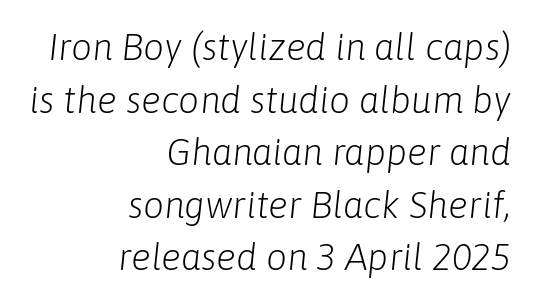
Caption: multi-line text, flush right, ragged left. Look at the tracking — it's just the regular setting, nothing added. The specimen omits any rule beneath the text block's lines. Here the designer chose a conventional face with non-uniform glyph widths. The font sits on the lighter half of the weight spectrum, regular included.
